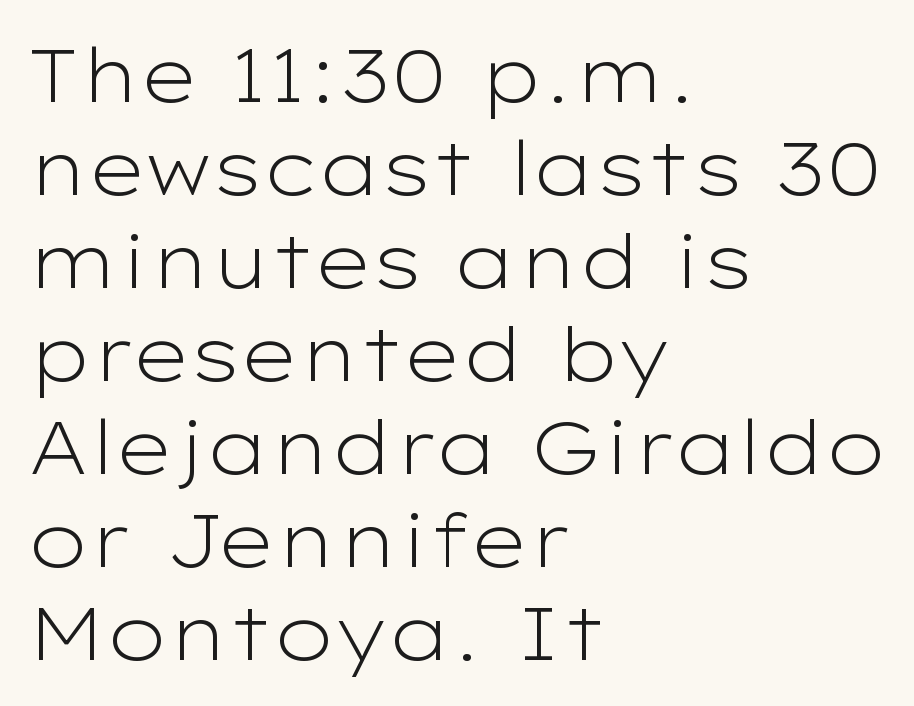
Q: Is the text bold? A: No.
Q: Is the text italic (slanted)? A: No, it is upright.
Q: Is the typeface a serif or a sans-serif typeface? A: Sans-serif.
Q: Is the text underlined? A: No.
Q: How is the paragraph aligned? A: Left-aligned.
Q: Is the spacing between letters normal or unusually wide? A: Normal.
Q: Width (condensed, normal, or wide)? A: Wide.
Q: Stroke contrast? A: Low.
Q: x-height? A: Medium.
Q: Monospaced? A: No.
